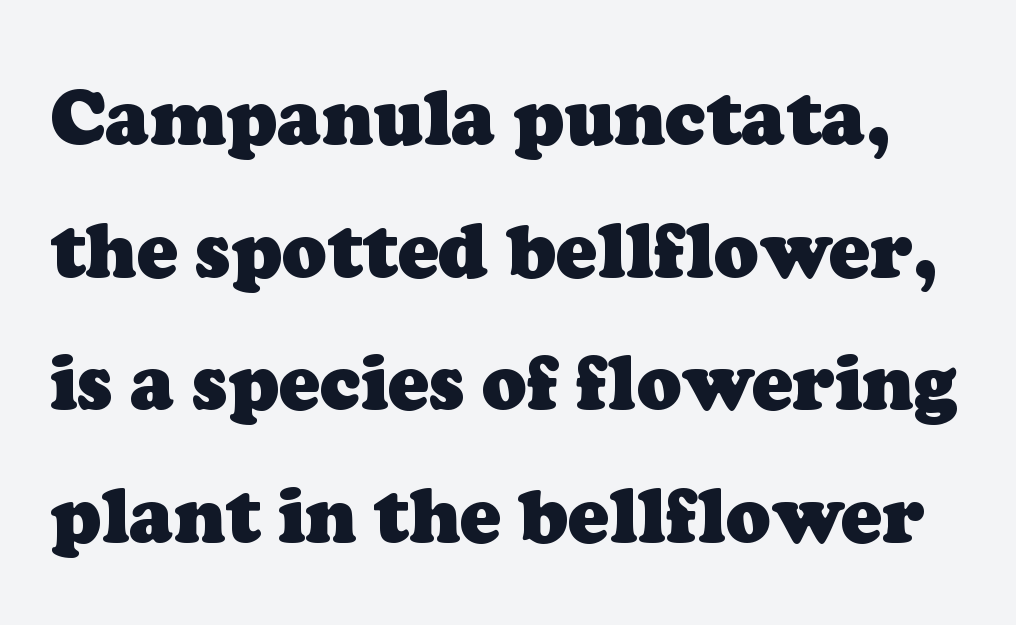
Q: Is the text bold? A: Yes.
Q: Is the typeface a serif or a sans-serif typeface? A: Serif.
Q: Is the text underlined? A: No.
Q: Is the spacing between letters normal or unusually wide? A: Normal.
Q: Width (condensed, normal, or wide)? A: Normal.
Q: Stroke contrast? A: Low.
Q: x-height? A: Medium.
Q: Monospaced? A: No.
